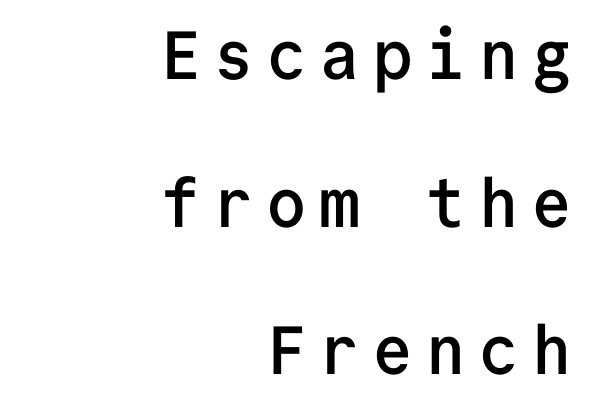
The image shows 68 px semibold sans-serif type, upright, monospaced; set right-aligned, loose line spacing (2.17x), not underlined; low stroke contrast and a medium x-height.
